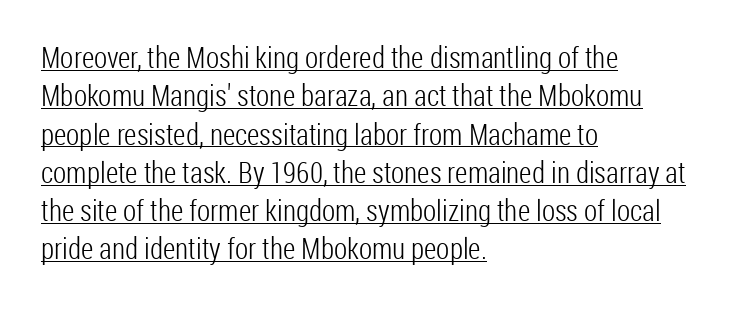
The typesetter has applied underlining to the passage shown. The ragged edge is on the right, which tells us the setting is flush left. Glyph-to-glyph distance matches everyday printed text. Unlike italic type, these characters show no tilt at all. The passage shown is typed in a proportional face where columns would drift. Weight: regular or lighter.
